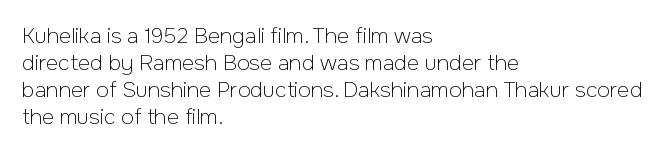
Q: Is the text bold? A: No.
Q: Is the text italic (slanted)? A: No, it is upright.
Q: Is the text underlined? A: No.
Q: How is the paragraph aligned? A: Left-aligned.
Q: Is the spacing between letters normal or unusually wide? A: Normal.
Q: Is the spacing between lines tight, normal or loose? A: Normal.
